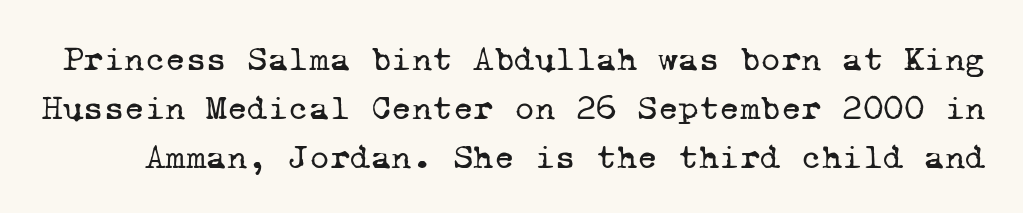
The image shows 35 px regular-weight serif type, monospaced; set normal line spacing (1.4x), normal letter spacing, not underlined; low stroke contrast and a medium x-height.
